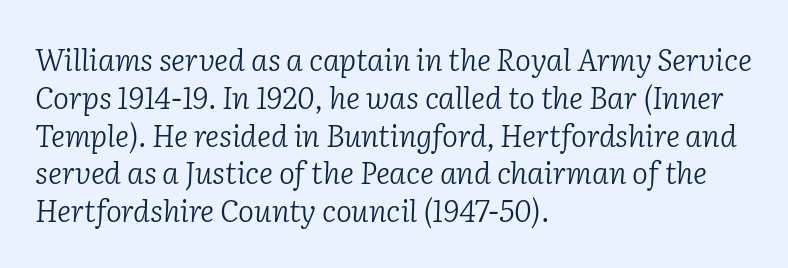
{"serif": "yes", "italic": "yes", "lean": "right", "slant_degrees": 2, "bold": "no", "weight": "light", "width": "normal", "stroke_contrast": "low", "x_height": "medium", "monospaced": "no", "underline": "no", "align": "left", "line_spacing": "normal", "line_spacing_ratio": 1.26, "letter_spacing": "normal", "letter_spacing_em": 0.0, "glyph_px": 30}
